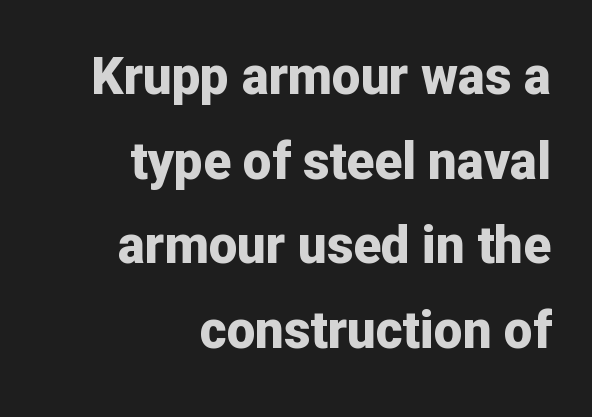
Q: Is the text bold? A: Yes.
Q: Is the text italic (slanted)? A: No, it is upright.
Q: Is the typeface a serif or a sans-serif typeface? A: Sans-serif.
Q: Is the text underlined? A: No.
Q: How is the paragraph aligned? A: Right-aligned.
Q: Is the spacing between letters normal or unusually wide? A: Normal.
Q: Is the spacing between lines tight, normal or loose? A: Normal.
Q: Width (condensed, normal, or wide)? A: Normal.
Q: Stroke contrast? A: Low.
Q: x-height? A: Medium.
Q: Monospaced? A: No.
